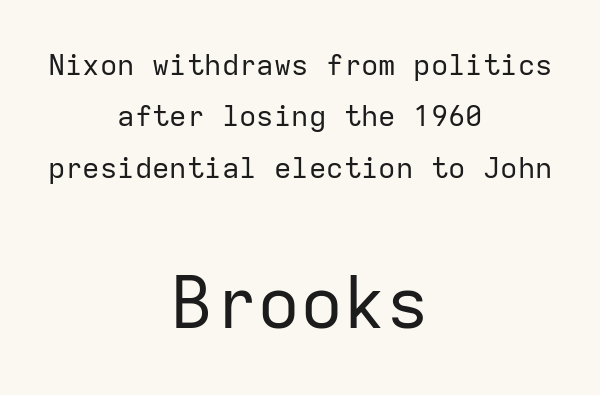
Which of the two is more prominent by size? The second, at the bottom. The zone under the glyphs is completely vacant. The face used here is monospaced, like something from a code editor. Stroke mass is kept to a normal reading level or below. Look at the bottom of the vertical strokes: they stop flat, with no serifs. In terms of posture, this sample is upright.
